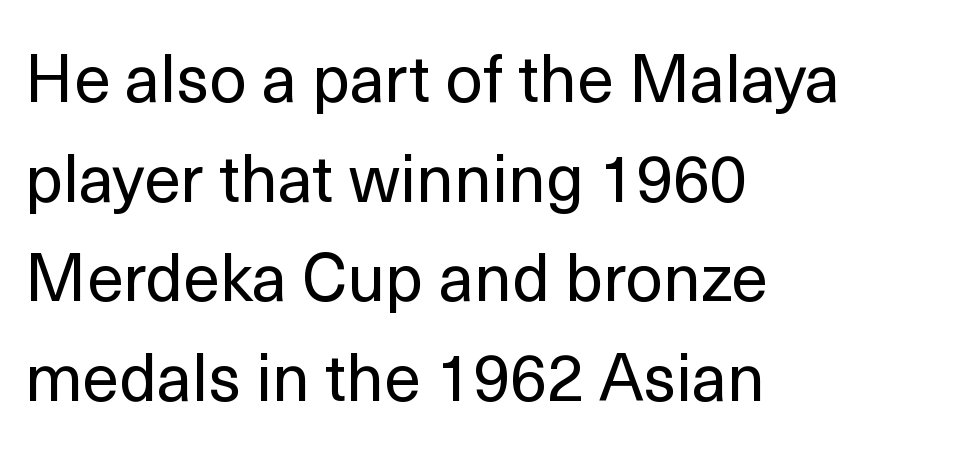
The image shows 66 px regular-weight sans-serif type, upright; set left-aligned, normal line spacing (1.51x), normal letter spacing, not underlined; a medium x-height.
